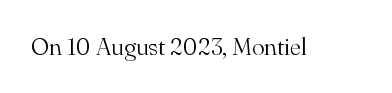
Q: Is the text bold? A: No.
Q: Is the text italic (slanted)? A: No, it is upright.
Q: Is the text underlined? A: No.
Q: Is the spacing between letters normal or unusually wide? A: Normal.
